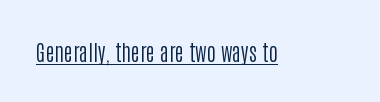
{"italic": "no", "bold": "no", "underline": "yes", "letter_spacing": "normal", "letter_spacing_em": 0.0, "glyph_px": 22}
